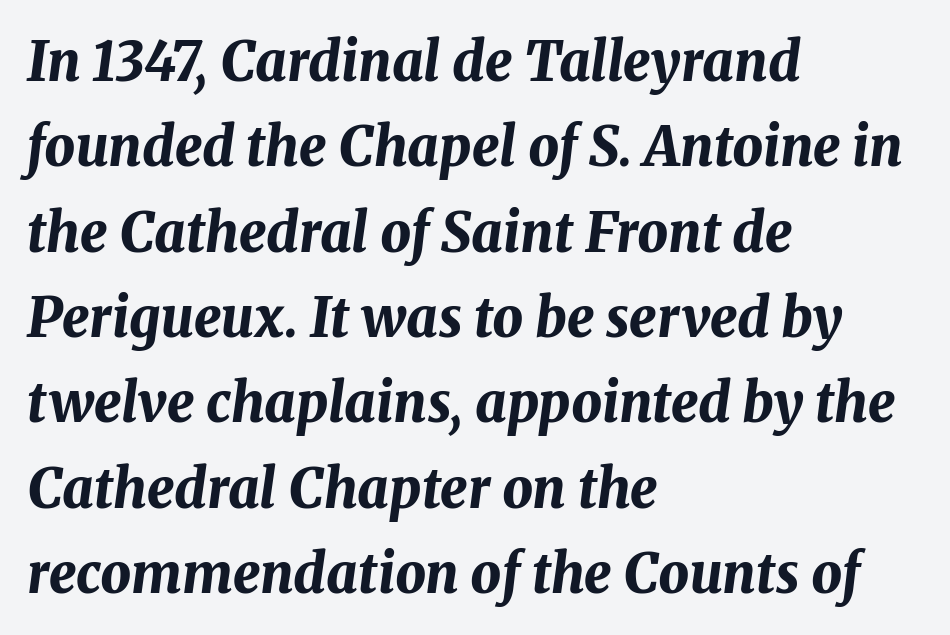
Q: Is the text bold? A: Yes.
Q: Is the text italic (slanted)? A: Yes, it leans right by about 8 degrees.
Q: Is the text underlined? A: No.
Q: How is the paragraph aligned? A: Left-aligned.
Q: Is the spacing between letters normal or unusually wide? A: Normal.
Q: Is the spacing between lines tight, normal or loose? A: Normal.
Q: Width (condensed, normal, or wide)? A: Normal.
Q: Stroke contrast? A: Medium.
Q: x-height? A: Medium.
Q: Monospaced? A: No.
